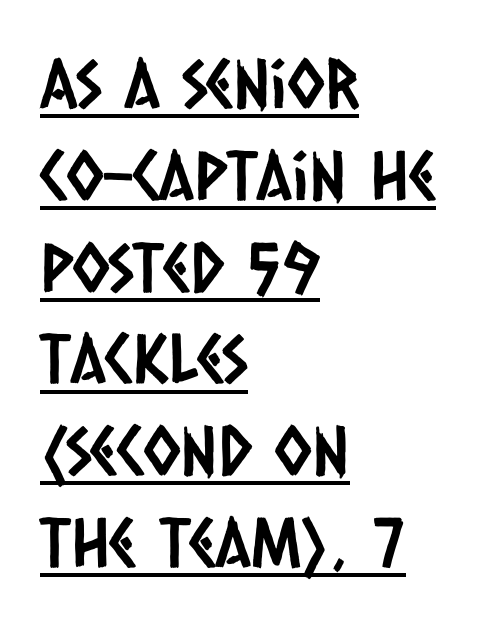
Q: Is the typeface a serif or a sans-serif typeface? A: Sans-serif.
Q: Is the text underlined? A: Yes.
Q: How is the paragraph aligned? A: Left-aligned.
Q: Is the spacing between letters normal or unusually wide? A: Normal.
Q: Is the spacing between lines tight, normal or loose? A: Normal.
Q: Width (condensed, normal, or wide)? A: Condensed.
Q: Stroke contrast? A: Low.
Q: x-height? A: Large.
Q: Monospaced? A: No.
